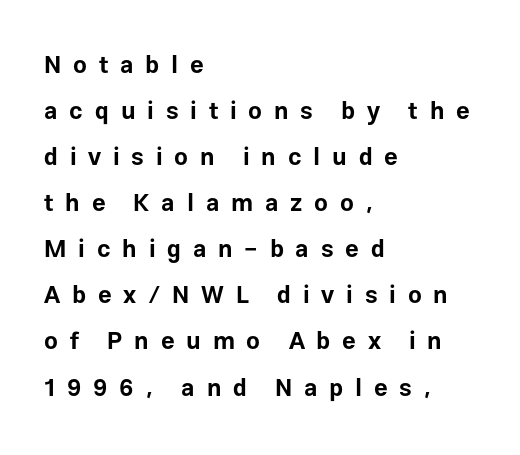
Thick stems and heavy bowls — unmistakably bold. The lines are spread far apart with generous leading. The type is letterspaced generously, with wide tracking. Notice how the stems are strictly vertical — no italics here. This rendering features lettering with no underline. This rendering uses left alignment, leaving the right contour irregular.
